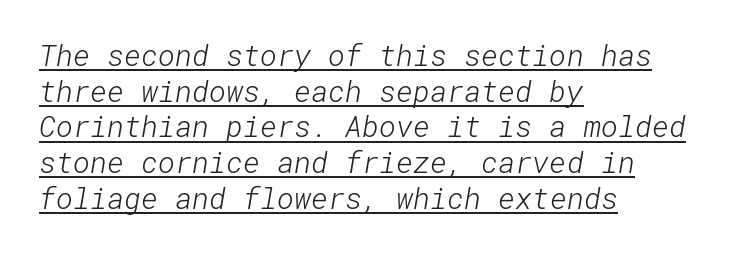
{"serif": "no", "bold": "no", "weight": "light", "width": "normal", "stroke_contrast": "low", "x_height": "medium", "underline": "yes", "align": "left", "line_spacing_ratio": 1.23, "letter_spacing": "normal", "letter_spacing_em": 0.0, "glyph_px": 29}
